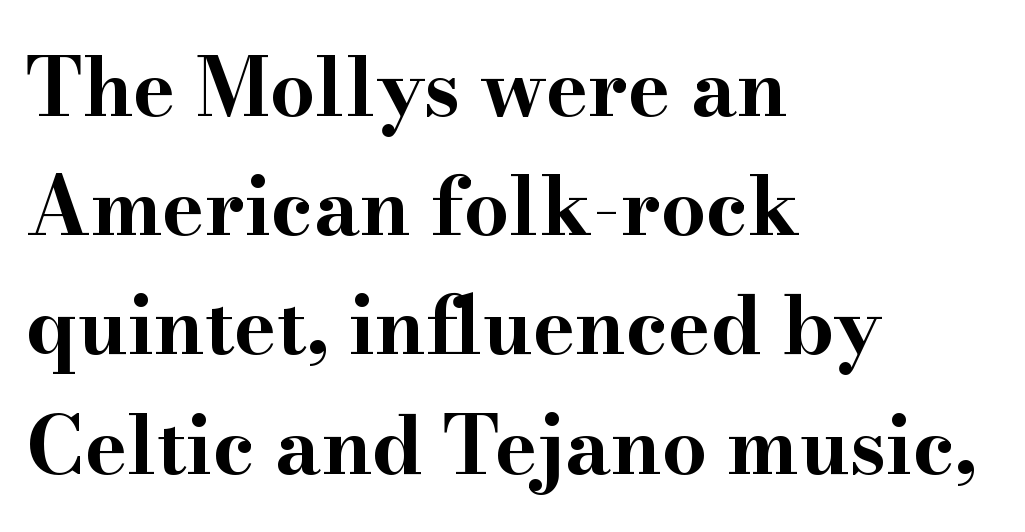
Ascenders rise straight up at ninety degrees. Unlike a clean sans, this face finishes its strokes with serifs. Look at the tracking — it's just the regular setting, nothing added. Underline: absent.
